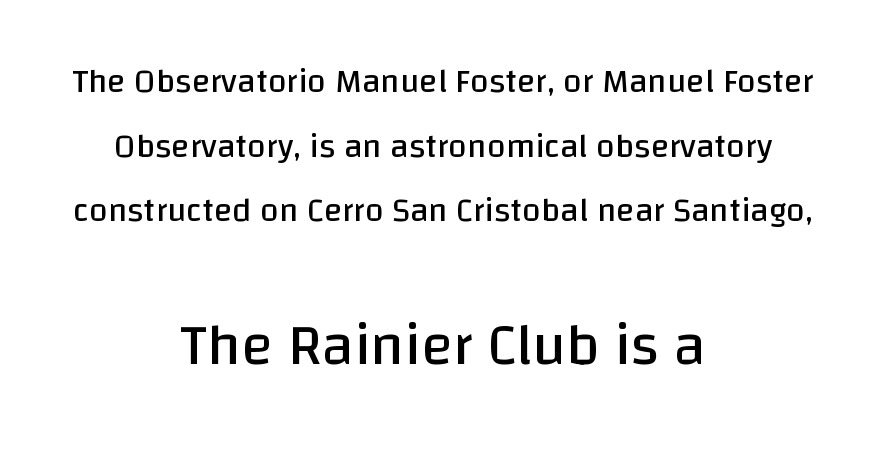
Q: Is the text bold? A: No.
Q: Is the text italic (slanted)? A: No, it is upright.
Q: Is the typeface a serif or a sans-serif typeface? A: Sans-serif.
Q: Is the text underlined? A: No.
Q: How is the paragraph aligned? A: Centered.
Q: Is the spacing between letters normal or unusually wide? A: Normal.
Q: Is the spacing between lines tight, normal or loose? A: Loose.
Q: Which block of text is set in a larger size, the first (top) or the second (bottom)? A: The second (bottom) one.
Q: Width (condensed, normal, or wide)? A: Normal.
Q: Stroke contrast? A: Low.
Q: x-height? A: Large.
Q: Monospaced? A: No.
